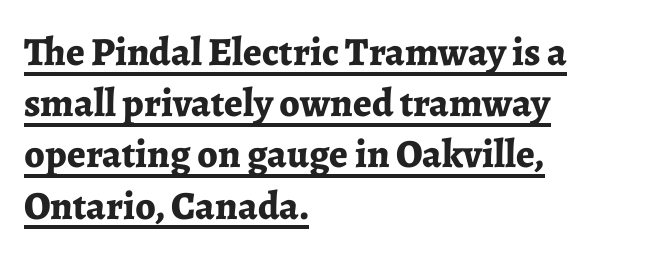
Q: Is the text bold? A: Yes.
Q: Is the text italic (slanted)? A: No, it is upright.
Q: Is the typeface a serif or a sans-serif typeface? A: Serif.
Q: Is the text underlined? A: Yes.
Q: How is the paragraph aligned? A: Left-aligned.
Q: Is the spacing between letters normal or unusually wide? A: Normal.
Q: Is the spacing between lines tight, normal or loose? A: Normal.
Q: Width (condensed, normal, or wide)? A: Normal.
Q: Stroke contrast? A: Low.
Q: x-height? A: Medium.
Q: Monospaced? A: No.
